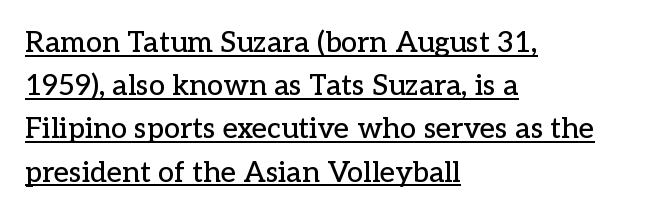
The image shows 29 px serif type, upright; set left-aligned, normal line spacing (1.49x), normal letter spacing, underlined; low stroke contrast and a medium x-height.
